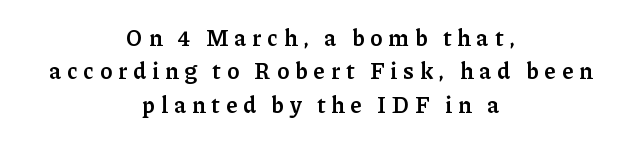
Q: Is the text bold? A: Semi-bold.
Q: Is the text italic (slanted)? A: No, it is upright.
Q: Is the text underlined? A: No.
Q: How is the paragraph aligned? A: Centered.
Q: Is the spacing between letters normal or unusually wide? A: Unusually wide.
Q: Is the spacing between lines tight, normal or loose? A: Normal.
